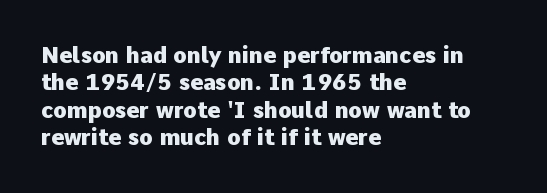
The image shows 22 px bold type, upright; set left-aligned, normal line spacing (1.25x), normal letter spacing, not underlined.
